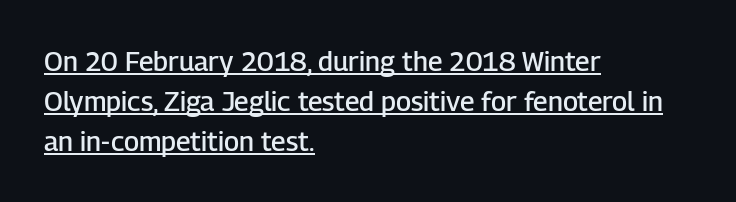
{"italic": "no", "bold": "semi", "underline": "yes", "align": "left", "line_spacing": "normal", "line_spacing_ratio": 1.48, "letter_spacing": "normal", "letter_spacing_em": 0.0, "glyph_px": 27}
